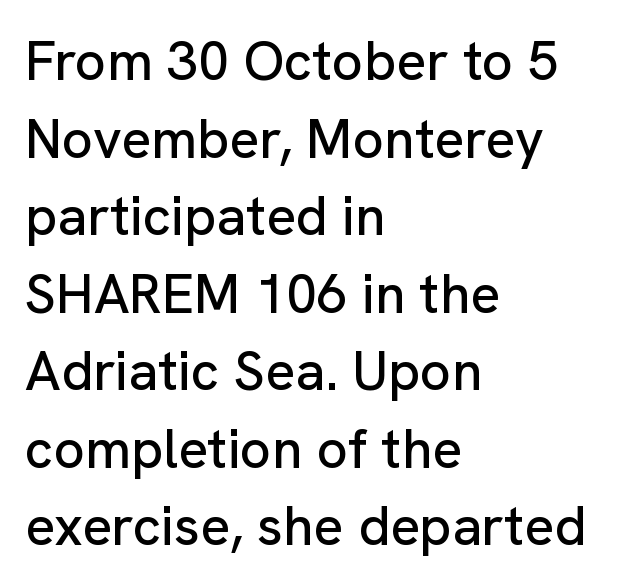
A clean baseline with only descenders dipping below it. Compared with typical body copy, the letter spacing here is the same. What's the leading like? Ordinary, nothing unusual. Proportional: the letters do not fall into vertical columns. The paragraph has a hard left edge and a soft right edge.
